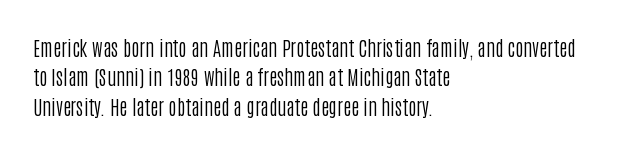
{"italic": "no", "bold": "no", "underline": "no", "align": "left", "line_spacing": "normal", "line_spacing_ratio": 1.47, "letter_spacing": "normal", "letter_spacing_em": 0.0, "glyph_px": 20}
